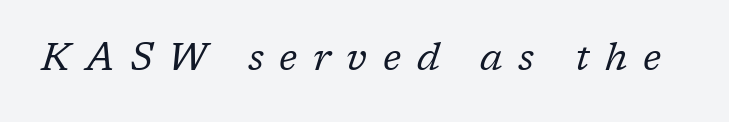
{"serif": "yes", "italic": "yes", "lean": "right", "slant_degrees": 17, "bold": "no", "weight": "regular", "width": "normal", "stroke_contrast": "low", "x_height": "medium", "monospaced": "no", "underline": "no", "letter_spacing": "wide", "letter_spacing_em": 0.4, "glyph_px": 39}
